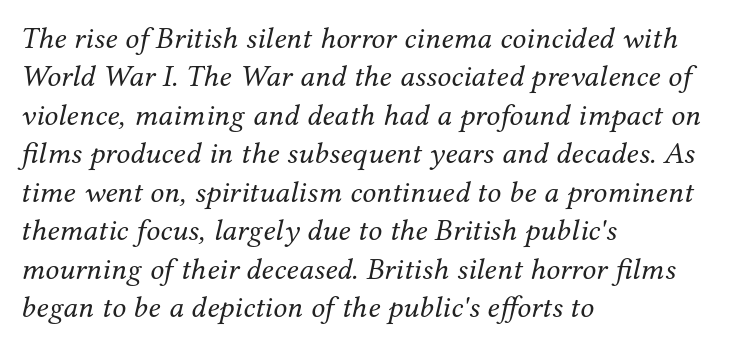
Q: Is the text bold? A: No.
Q: Is the text italic (slanted)? A: Yes, it leans right by about 12 degrees.
Q: Is the typeface a serif or a sans-serif typeface? A: Serif.
Q: Is the text underlined? A: No.
Q: How is the paragraph aligned? A: Left-aligned.
Q: Is the spacing between letters normal or unusually wide? A: Normal.
Q: Width (condensed, normal, or wide)? A: Normal.
Q: Stroke contrast? A: Medium.
Q: x-height? A: Medium.
Q: Monospaced? A: No.
